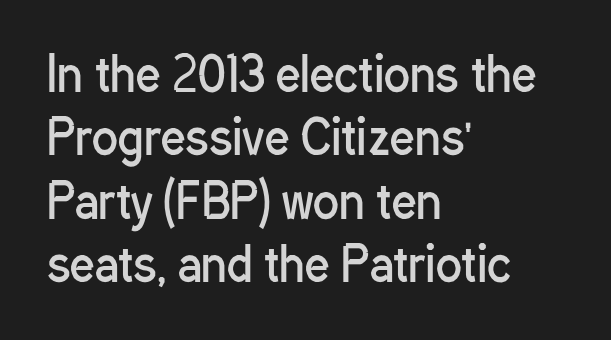
{"serif": "no", "italic": "no", "bold": "no", "weight": "regular", "width": "condensed", "stroke_contrast": "low", "x_height": "medium", "monospaced": "no", "underline": "no", "align": "left", "line_spacing": "normal", "line_spacing_ratio": 1.32, "letter_spacing": "normal", "letter_spacing_em": 0.0, "glyph_px": 48}
